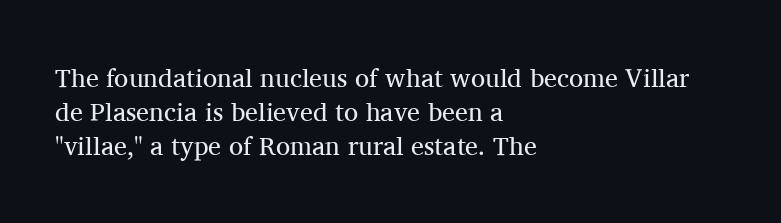
{"italic": "no", "bold": "no", "underline": "no", "align": "left", "line_spacing": "normal", "line_spacing_ratio": 1.31, "letter_spacing": "normal", "letter_spacing_em": 0.0, "glyph_px": 26}
